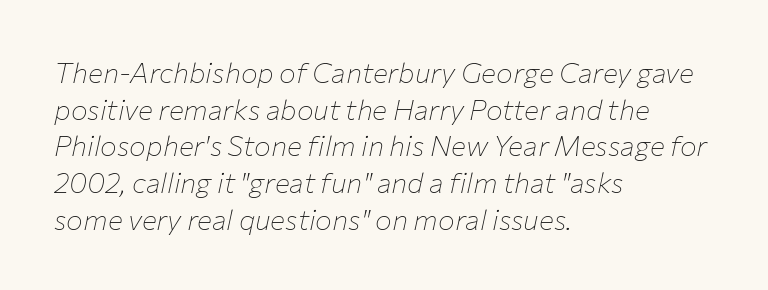
Q: Is the text bold? A: No.
Q: Is the text italic (slanted)? A: Yes, it leans right by about 12 degrees.
Q: Is the text underlined? A: No.
Q: How is the paragraph aligned? A: Left-aligned.
Q: Is the spacing between letters normal or unusually wide? A: Normal.
Q: Is the spacing between lines tight, normal or loose? A: Normal.
Q: Width (condensed, normal, or wide)? A: Normal.
Q: Stroke contrast? A: Low.
Q: x-height? A: Medium.
Q: Monospaced? A: No.
